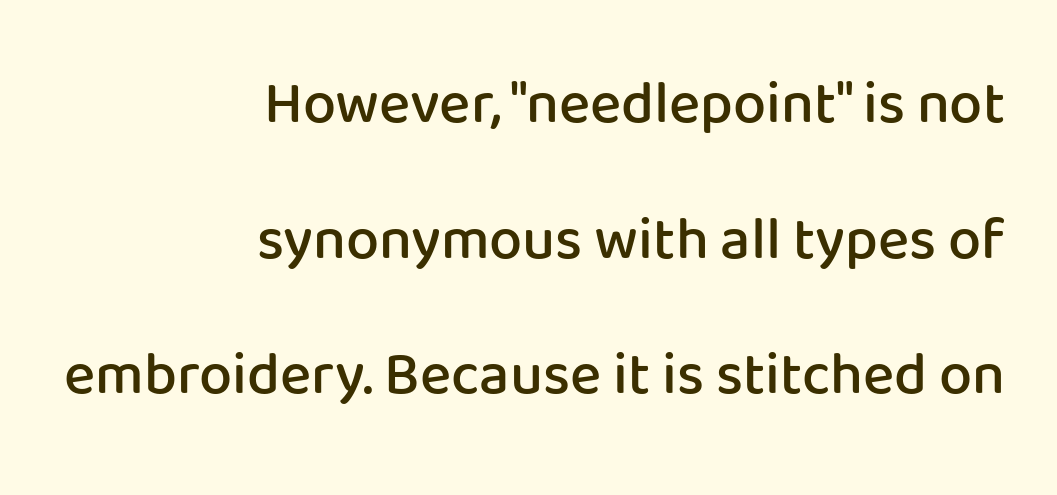
{"serif": "no", "italic": "no", "bold": "semi", "weight": "semibold", "width": "normal", "stroke_contrast": "low", "x_height": "medium", "monospaced": "no", "underline": "no", "align": "right", "line_spacing": "loose", "line_spacing_ratio": 2.3, "letter_spacing": "normal", "letter_spacing_em": 0.0, "glyph_px": 59}
